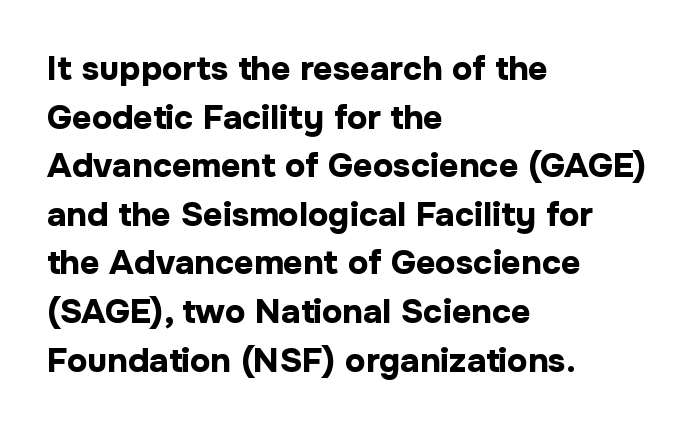
A typesetter would call this proportional, since set widths differ per character. In terms of letterspacing, this is plain default setting. What's the leading like? Ordinary, nothing unusual. Compared with a centered layout, this one pins lines to the left instead. The words here are not underlined. In terms of weight, the rendering is a true, heavy bold.
